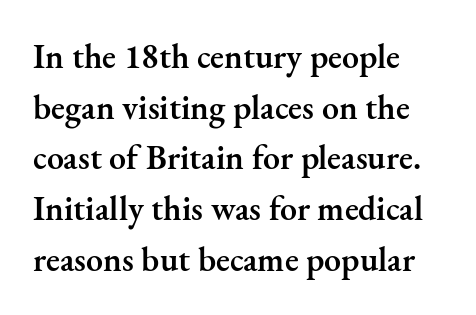
Every character sits straight up, as roman type does. Quick note: interline space is typical. Note the varied advance widths — an 'i' is clearly narrower than an 'm'. I'd call this a serif setting — the letters wear small feet.
